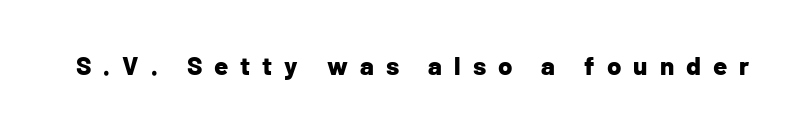
Q: Is the text bold? A: Yes.
Q: Is the text italic (slanted)? A: No, it is upright.
Q: Is the text underlined? A: No.
Q: Is the spacing between letters normal or unusually wide? A: Unusually wide.
